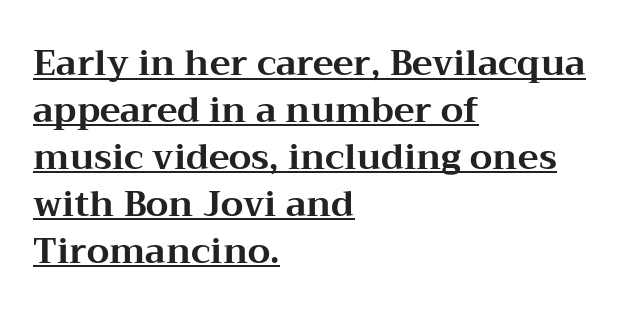
Is there an underline? Yes — a line sits under the letters. Spacing between characters is what you'd get straight out of the box. The characters look thick and weighty, a clear bold. Yep, those are serifs on the letters.
